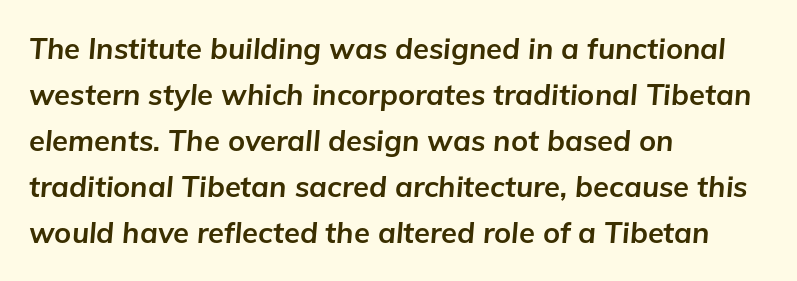
Q: Is the text bold? A: Yes.
Q: Is the text italic (slanted)? A: Yes, it leans right by about 5 degrees.
Q: Is the text underlined? A: No.
Q: How is the paragraph aligned? A: Left-aligned.
Q: Is the spacing between letters normal or unusually wide? A: Normal.
Q: Is the spacing between lines tight, normal or loose? A: Normal.
Q: Width (condensed, normal, or wide)? A: Normal.
Q: Stroke contrast? A: Low.
Q: x-height? A: Medium.
Q: Monospaced? A: No.
